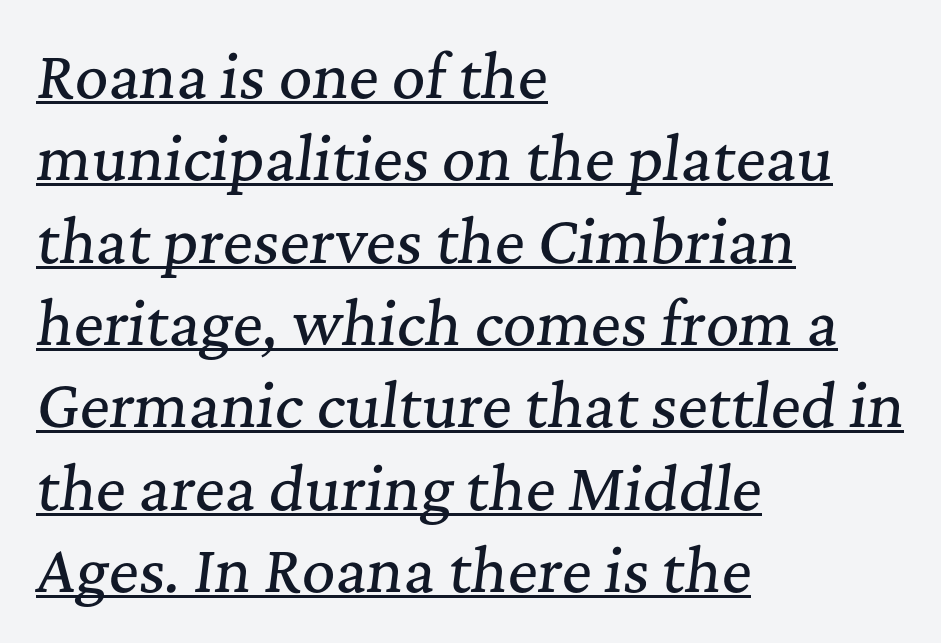
Q: Is the text italic (slanted)? A: Yes, it leans right by about 7 degrees.
Q: Is the typeface a serif or a sans-serif typeface? A: Serif.
Q: Is the text underlined? A: Yes.
Q: How is the paragraph aligned? A: Left-aligned.
Q: Is the spacing between letters normal or unusually wide? A: Normal.
Q: Is the spacing between lines tight, normal or loose? A: Normal.
Q: Width (condensed, normal, or wide)? A: Normal.
Q: Stroke contrast? A: Medium.
Q: x-height? A: Medium.
Q: Monospaced? A: No.
